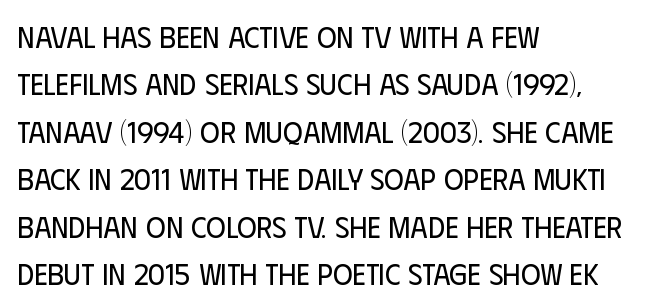
The image shows 30 px regular-weight, condensed sans-serif type, upright; set left-aligned, normal line spacing (1.58x), normal letter spacing, not underlined; low stroke contrast and a large x-height.
